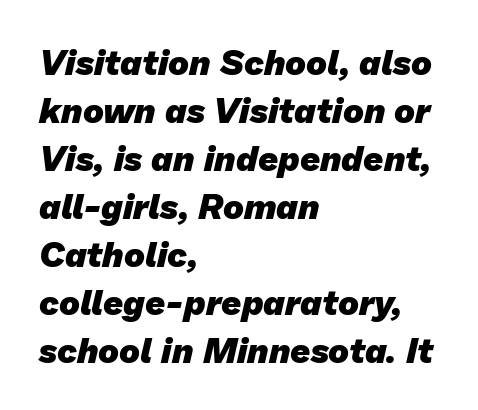
{"serif": "no", "bold": "yes", "weight": "heavy", "width": "normal", "stroke_contrast": "low", "x_height": "medium", "monospaced": "no", "underline": "no", "align": "left", "line_spacing": "normal", "line_spacing_ratio": 1.37, "letter_spacing": "normal", "letter_spacing_em": 0.0, "glyph_px": 35}
